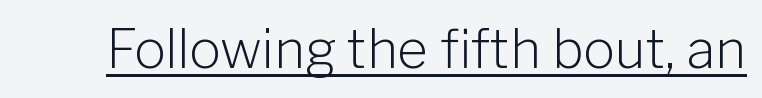
No italicization has been applied; the sample stays upright. Letterform terminals end flat and unadorned throughout the passage. Bold? No — there's no thickening of the strokes. This sample carries an underscore along the baseline area. Each letter keeps its own natural width here, so spacing adapts to shape.
